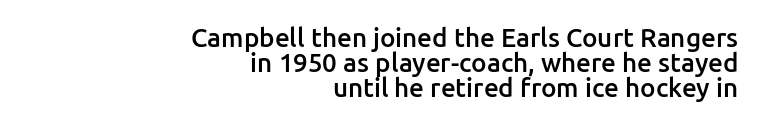
Summary of weight: moderately heavy, a semibold. Unmarked baselines from the first word to the last. No extra tracking has been applied to these lines. The paragraph has a hard right edge and a soft left edge. Italic? Not at all — the glyphs are vertical. Rows of type sit shoulder to shoulder in the vertical direction.
